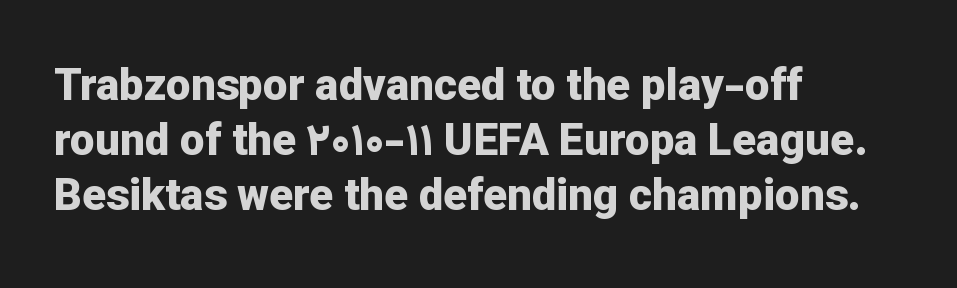
Each word holds together tightly as a unit, with standard inter-letter gaps. Unlike italic type, these characters show no tilt at all. You could not count columns in this text — the font is proportionally spaced. Casual observation: everything's shoved over to the left.
